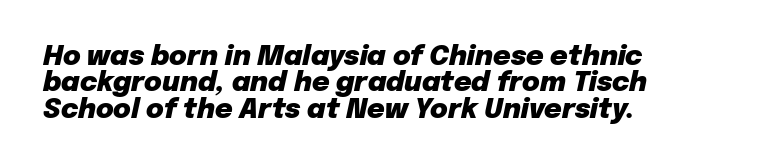
{"italic": "yes", "lean": "right", "slant_degrees": 12, "bold": "yes", "underline": "no", "align": "left", "line_spacing": "tight", "line_spacing_ratio": 0.98, "letter_spacing": "normal", "letter_spacing_em": 0.0, "glyph_px": 27}
